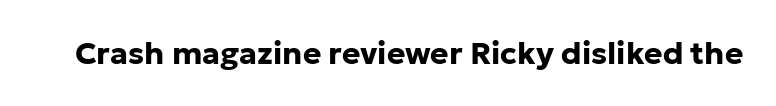
You could call the tracking neutral — neither tight nor loose. Stroke terminals: plain, sans-serif. The passage shown is typed in a proportional face where columns would drift. Italic: no, the glyphs are upright roman. Heft: maximum for text — a bold.
